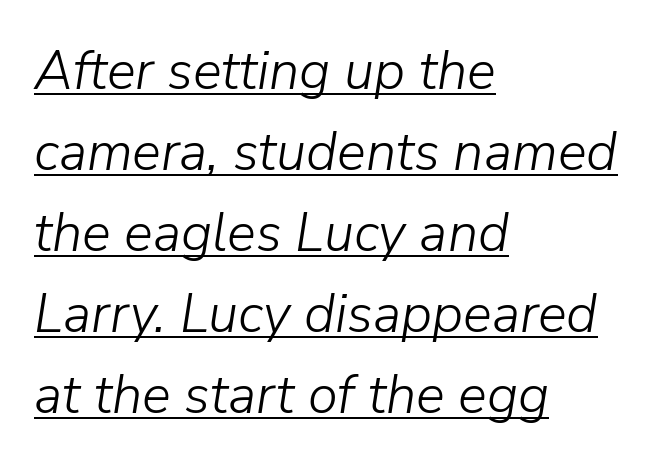
{"italic": "yes", "lean": "right", "slant_degrees": 9, "bold": "no", "weight": "light", "width": "normal", "stroke_contrast": "low", "x_height": "medium", "monospaced": "no", "underline": "yes", "align": "left", "line_spacing": "normal", "line_spacing_ratio": 1.5, "letter_spacing": "normal", "letter_spacing_em": 0.0, "glyph_px": 54}
